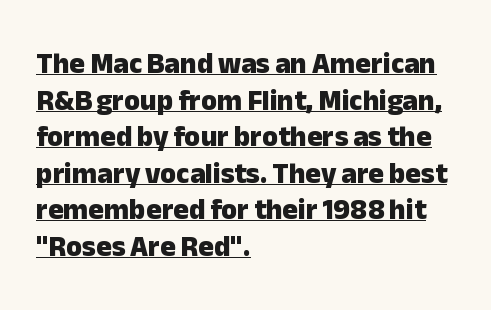
Q: Is the text bold? A: Yes.
Q: Is the text italic (slanted)? A: No, it is upright.
Q: Is the typeface a serif or a sans-serif typeface? A: Sans-serif.
Q: Is the text underlined? A: Yes.
Q: How is the paragraph aligned? A: Left-aligned.
Q: Is the spacing between letters normal or unusually wide? A: Normal.
Q: Is the spacing between lines tight, normal or loose? A: Normal.
Q: Width (condensed, normal, or wide)? A: Normal.
Q: Stroke contrast? A: Low.
Q: x-height? A: Medium.
Q: Monospaced? A: No.
